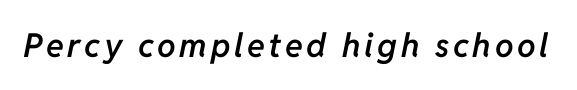
Q: Is the text bold? A: Semi-bold.
Q: Is the text italic (slanted)? A: Yes, it leans right by about 11 degrees.
Q: Is the text underlined? A: No.
Q: Width (condensed, normal, or wide)? A: Normal.
Q: Stroke contrast? A: Low.
Q: x-height? A: Medium.
Q: Monospaced? A: No.
